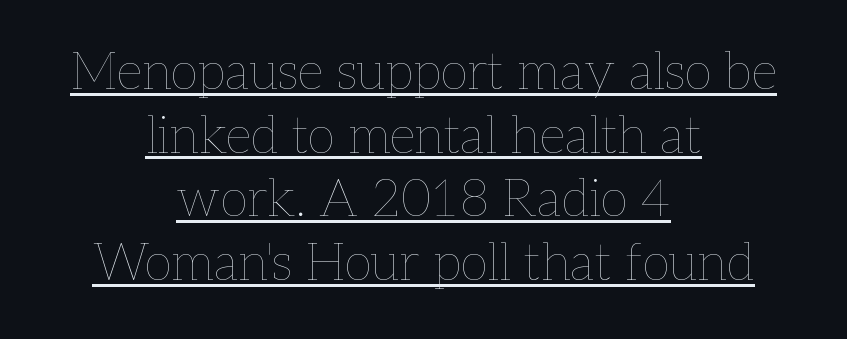
The image shows 51 px thin type, upright; set centered, normal line spacing (1.25x), normal letter spacing, underlined; low stroke contrast and a medium x-height.
